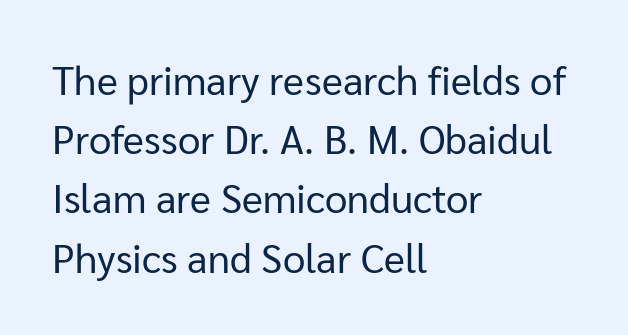
These lines stack with their left ends in a neat column. Each stroke keeps to a modest, everyday thickness or less. The glyphs are unaccompanied by any horizontal stroke below them. The face used here is a sans, in the tradition of grotesques and geometrics.
